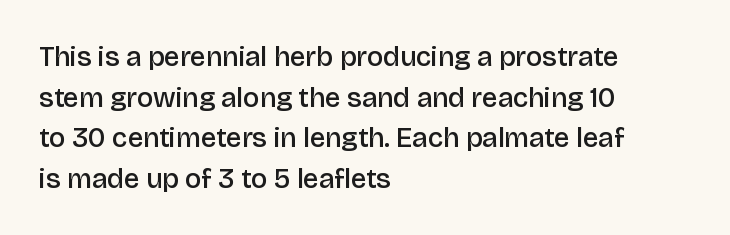
No extra tracking has been applied to these lines. Posture: straight, roman, zero tilt. Is the block centered? No — it sits flush against the left margin. A semibold gives these letters moderate extra thickness, short of bold. The area under the type is left untouched. The passage shown is typeset with a sans-serif family.
